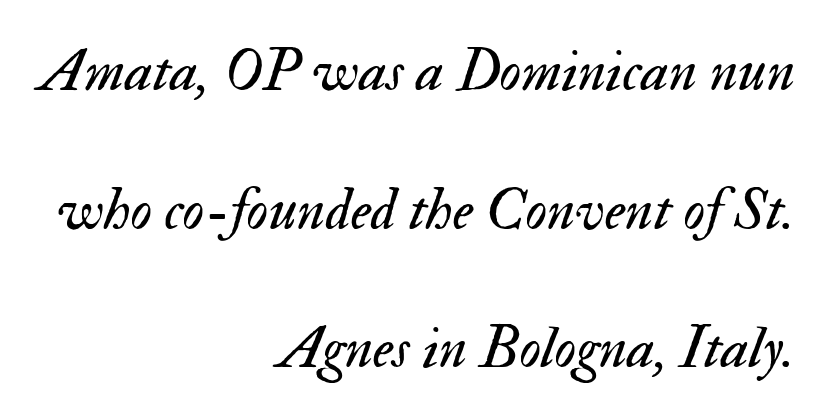
The image shows 60 px regular-weight type, italic (leaning right); set right-aligned, loose line spacing (2.31x), normal letter spacing, not underlined; medium stroke contrast and a small x-height.
